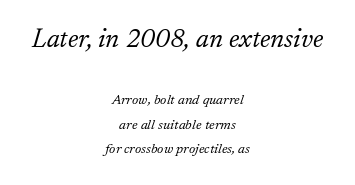
The image shows 26 px text type, italic (leaning right); set centered, line spacing 1.75x, normal letter spacing, not underlined; the first (top) block is 1.86x larger.
